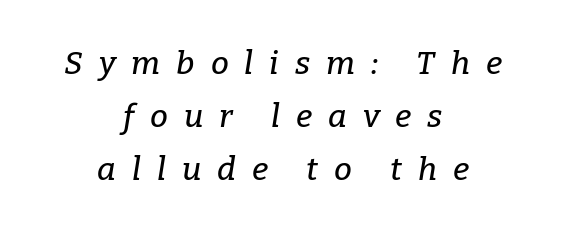
There's an unmistakable incline to the writing here. Vertical spacing — default. Letterform terminals end in serifs throughout the passage. Which margin do the lines hug? Neither — every line sits in the middle. The rendering uses natural spacing where letterforms have individual widths.
